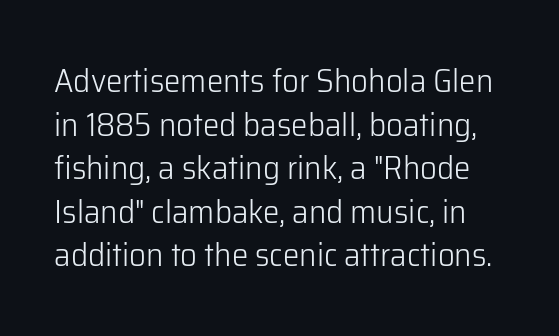
{"serif": "no", "italic": "no", "bold": "no", "weight": "light", "width": "normal", "stroke_contrast": "low", "x_height": "medium", "monospaced": "no", "underline": "no", "line_spacing": "normal", "line_spacing_ratio": 1.32, "letter_spacing": "normal", "letter_spacing_em": 0.0, "glyph_px": 33}
